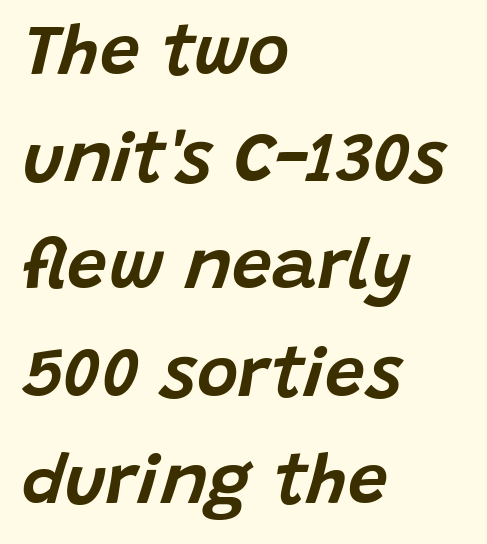
{"italic": "yes", "lean": "right", "slant_degrees": 15, "width": "normal", "stroke_contrast": "low", "x_height": "large", "monospaced": "no", "underline": "no", "align": "left", "line_spacing": "normal", "line_spacing_ratio": 1.51, "letter_spacing": "normal", "letter_spacing_em": 0.0, "glyph_px": 71}
